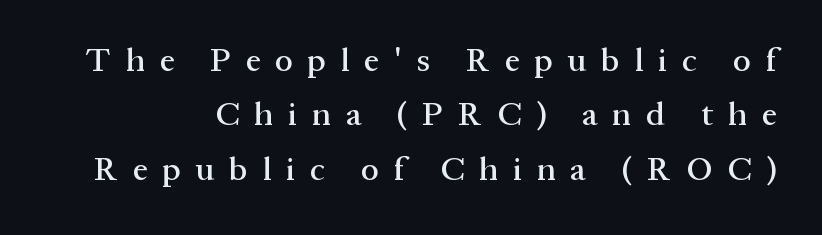
Q: Is the text italic (slanted)? A: No, it is upright.
Q: Is the typeface a serif or a sans-serif typeface? A: Serif.
Q: Is the text underlined? A: No.
Q: How is the paragraph aligned? A: Right-aligned.
Q: Is the spacing between letters normal or unusually wide? A: Unusually wide.
Q: Is the spacing between lines tight, normal or loose? A: Normal.
Q: Width (condensed, normal, or wide)? A: Normal.
Q: Stroke contrast? A: Medium.
Q: x-height? A: Medium.
Q: Monospaced? A: No.
